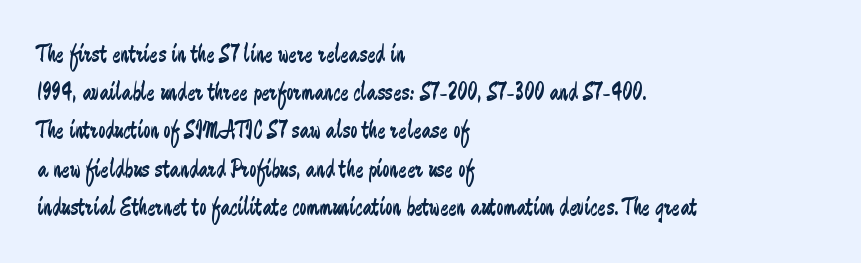
Q: Is the text bold? A: No.
Q: Is the text italic (slanted)? A: Yes.
Q: Is the text underlined? A: No.
Q: How is the paragraph aligned? A: Left-aligned.
Q: Is the spacing between letters normal or unusually wide? A: Normal.
Q: Is the spacing between lines tight, normal or loose? A: Normal.
